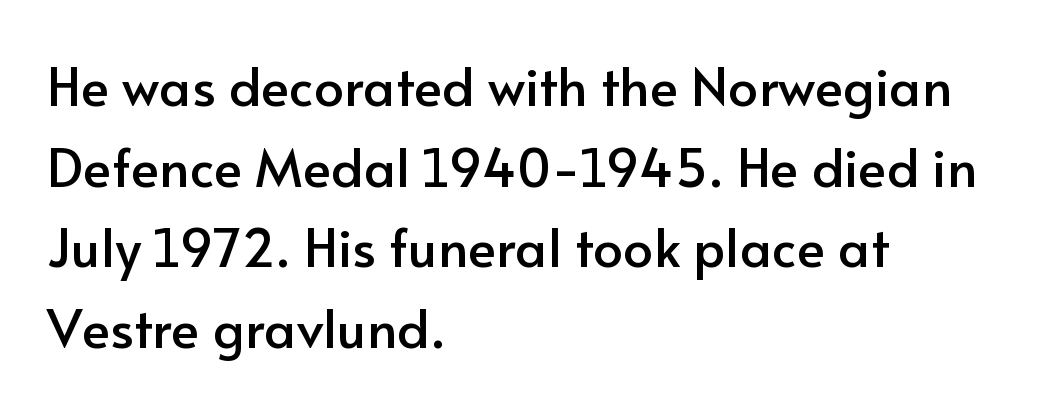
The baseline area is clear. Unlike a traditional serif, this face leaves its strokes unadorned. The block of text has a typical density, with ordinary space between rows. Italic: no, the glyphs are upright roman.
